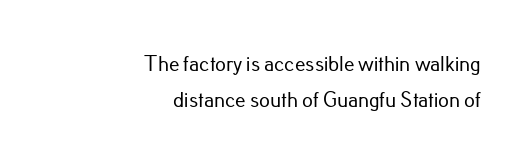
This rendering features lettering with no underline. The typography opts for an upright posture over an oblique one. The letterforms sit shoulder to shoulder at normal distance. Leftover space on each line is placed entirely before the opening word.
